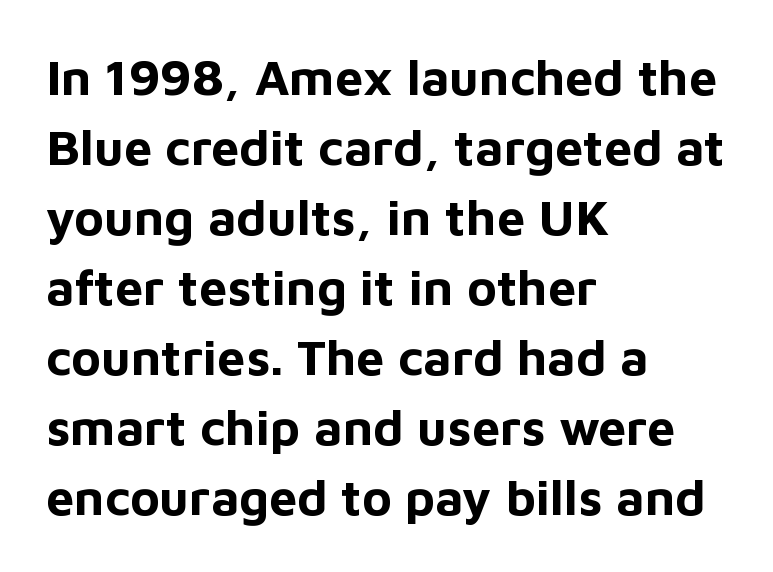
The passage shown is typed in a proportional face where columns would drift. The rendering uses a moderate line-height, typical for paragraphs. Stroke thickness is high; the sample reads as a true bold. Upright lettering throughout. The letters carry no serifs — their stems end cleanly without finishing strokes. Teacher's note: observe the even left margin — that is flush-left alignment.
